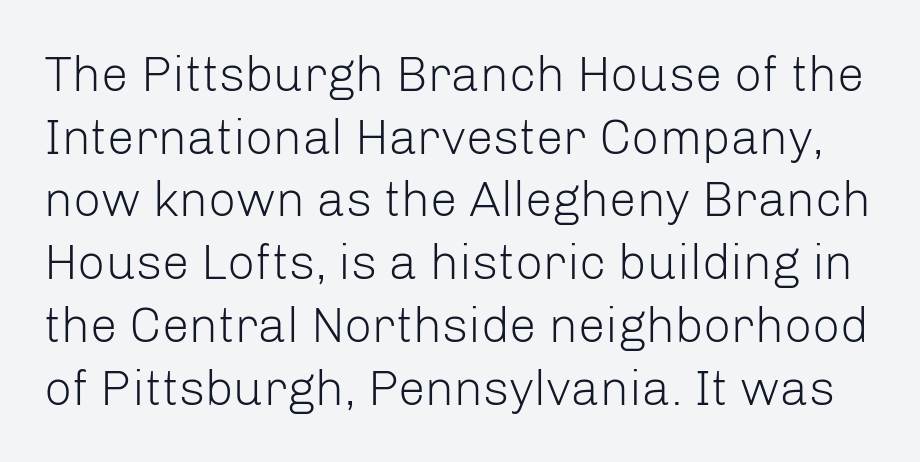
{"serif": "no", "italic": "no", "bold": "no", "weight": "light", "width": "normal", "stroke_contrast": "low", "x_height": "medium", "monospaced": "no", "underline": "no", "line_spacing": "normal", "line_spacing_ratio": 1.28, "letter_spacing": "normal", "letter_spacing_em": 0.0, "glyph_px": 49}
